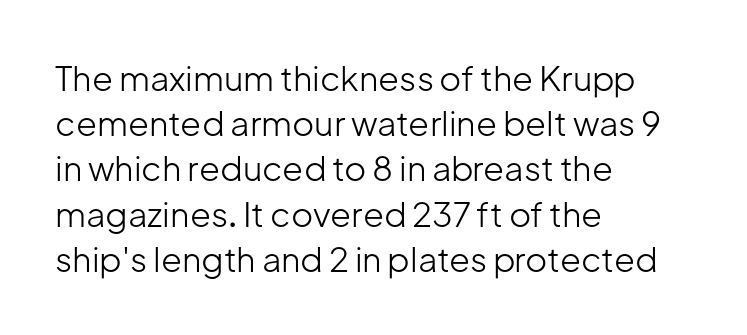
{"serif": "no", "italic": "no", "bold": "no", "weight": "light", "width": "normal", "stroke_contrast": "low", "x_height": "medium", "monospaced": "no", "underline": "no", "align": "left", "line_spacing": "normal", "line_spacing_ratio": 1.33, "letter_spacing": "normal", "letter_spacing_em": 0.0, "glyph_px": 34}
